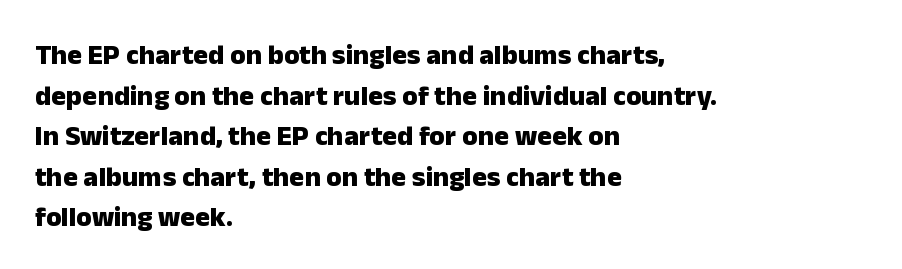
You can tell it's not italic because the verticals are truly vertical. The string is rendered with underlining switched off. This rendering uses left alignment, leaving the right contour irregular. Stroke thickness is high; the sample reads as a true bold. Students, note that the glyphs here touch the page at normal intervals.
